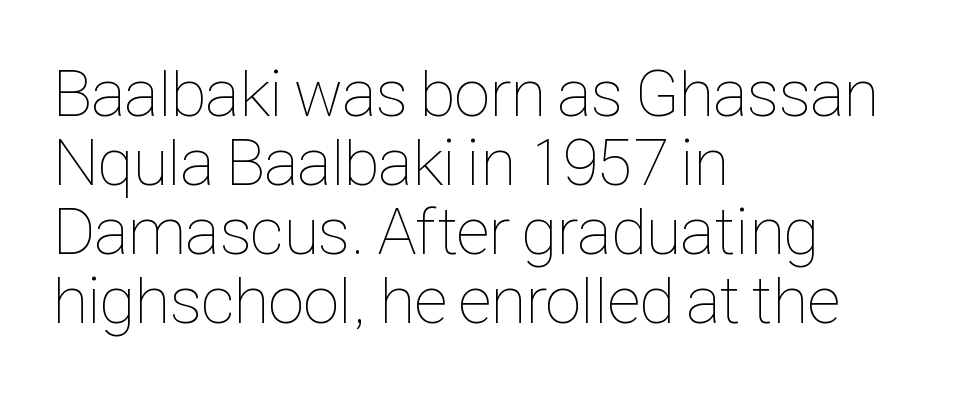
{"italic": "no", "bold": "no", "weight": "thin", "width": "condensed", "stroke_contrast": "low", "x_height": "medium", "monospaced": "no", "underline": "no", "align": "left", "line_spacing": "tight", "line_spacing_ratio": 1.03, "letter_spacing": "normal", "letter_spacing_em": 0.0, "glyph_px": 67}
